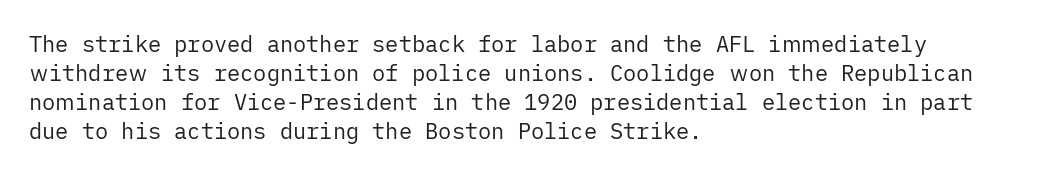
{"italic": "no", "bold": "no", "underline": "no", "align": "left", "line_spacing": "normal", "line_spacing_ratio": 1.32, "letter_spacing": "normal", "letter_spacing_em": 0.0, "glyph_px": 22}
